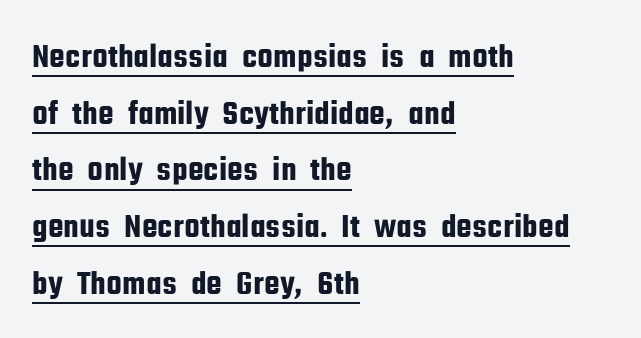
The image shows 35 px condensed sans-serif type, upright; set left-aligned, normal line spacing (1.62x), normal letter spacing, underlined; low stroke contrast and a medium x-height.
